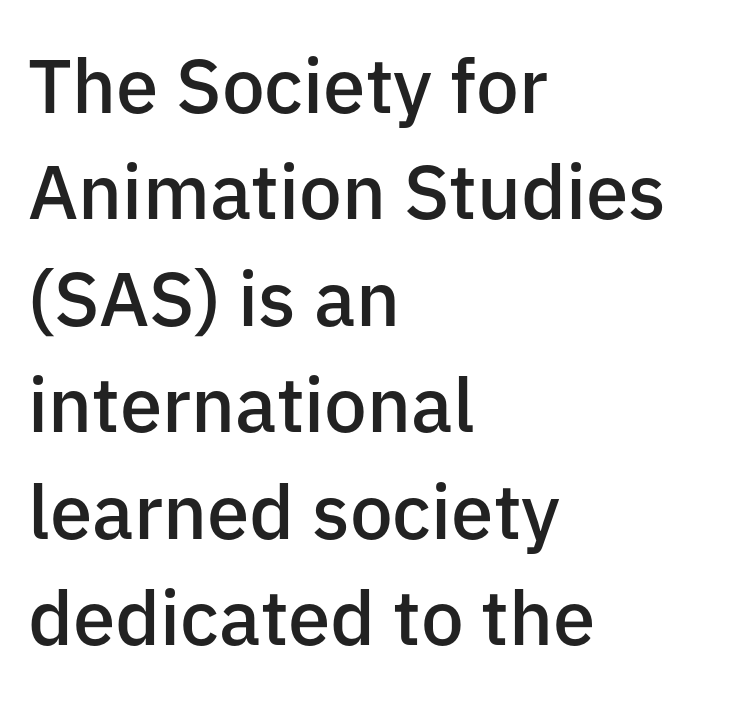
{"serif": "no", "italic": "no", "bold": "semi", "weight": "semibold", "width": "normal", "stroke_contrast": "low", "x_height": "medium", "monospaced": "no", "underline": "no", "align": "left", "line_spacing": "normal", "line_spacing_ratio": 1.4, "letter_spacing": "normal", "letter_spacing_em": 0.0, "glyph_px": 76}
